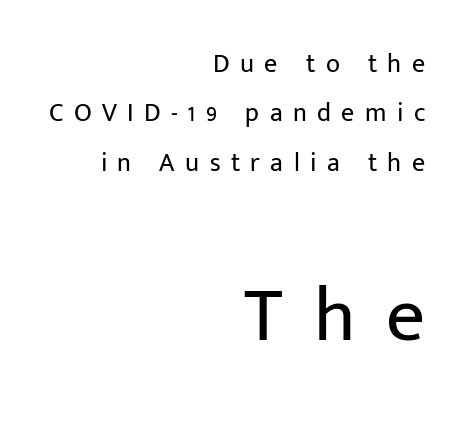
The image shows 77 px regular-weight sans-serif type, upright; set right-aligned, loose line spacing (1.9x), unusually wide letter spacing (+0.4 em), not underlined; the second (bottom) block is 2.96x larger; low stroke contrast and a medium x-height.
